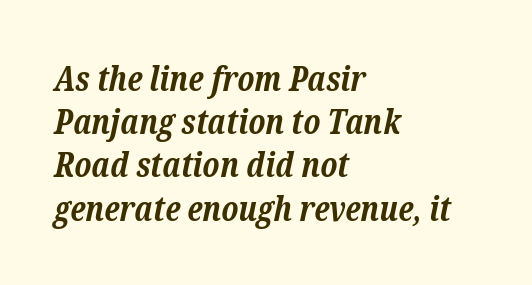
The ragged edge is on the right, which tells us the setting is flush left. The gaps between neighbouring characters are ordinary and unremarkable. Italic? Definitely — the glyphs are oblique. How would I describe the line gaps? Plain and ordinary. Character widths vary here, with narrow letters taking less room than wide ones. The passage shown is typeset with a serif family.
